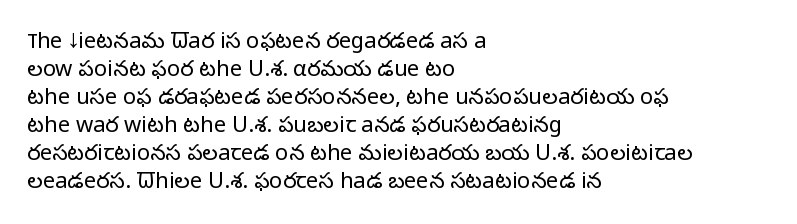
{"italic": "no", "bold": "no", "underline": "no", "align": "left", "line_spacing": "normal", "line_spacing_ratio": 1.27, "letter_spacing": "normal", "letter_spacing_em": 0.0, "glyph_px": 22}
